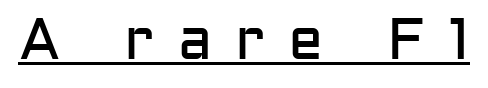
The image shows 59 px regular-weight sans-serif type, upright; set unusually wide letter spacing (+0.39 em), underlined; low stroke contrast and a medium x-height.
